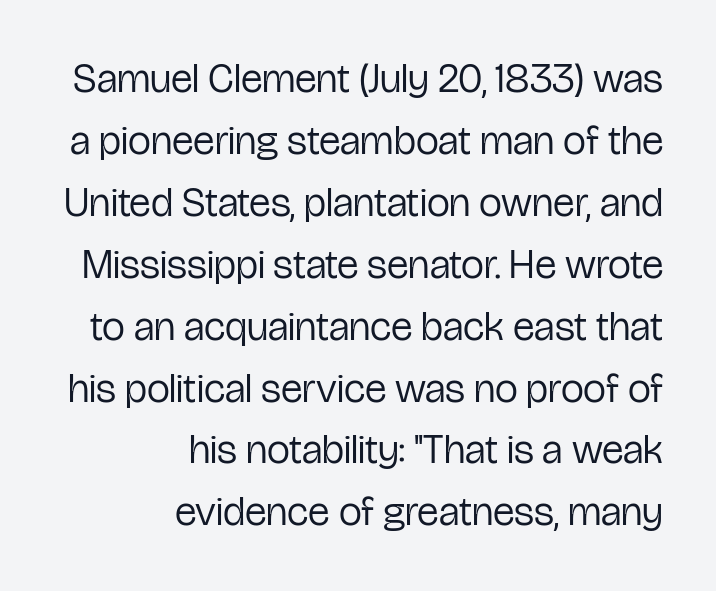
{"serif": "no", "italic": "no", "bold": "no", "weight": "regular", "width": "condensed", "stroke_contrast": "low", "x_height": "medium", "monospaced": "no", "underline": "no", "align": "right", "line_spacing": "normal", "line_spacing_ratio": 1.51, "letter_spacing": "normal", "letter_spacing_em": 0.0, "glyph_px": 41}
